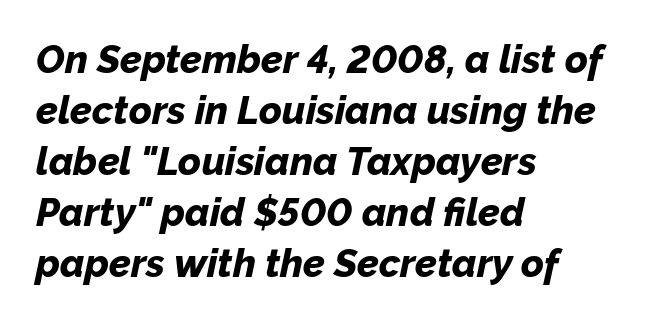
The image shows 39 px bold type, italic (leaning right); set left-aligned, normal line spacing (1.31x), normal letter spacing, not underlined; low stroke contrast and a medium x-height.
